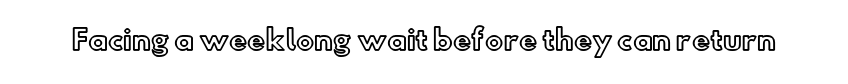
The image shows 27 px text type, upright; set normal letter spacing, not underlined.
